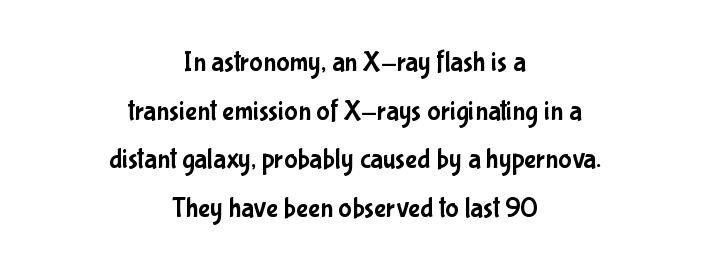
{"serif": "no", "italic": "no", "width": "condensed", "stroke_contrast": "low", "x_height": "medium", "monospaced": "no", "underline": "no", "align": "center", "line_spacing_ratio": 1.74, "letter_spacing": "normal", "letter_spacing_em": 0.0, "glyph_px": 28}
